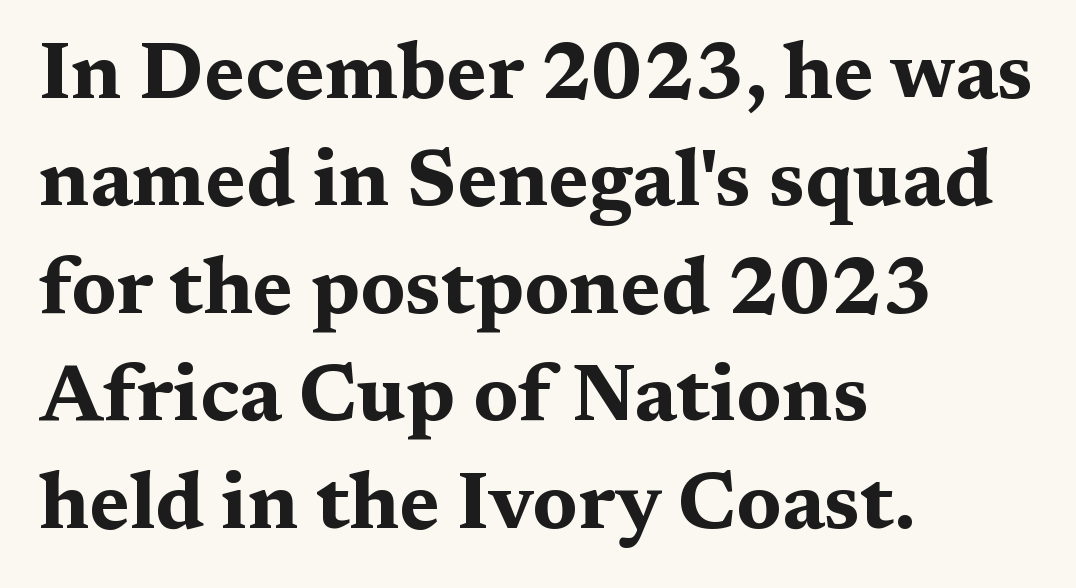
The image shows 79 px bold, wide serif type, upright; set left-aligned, normal line spacing (1.36x), normal letter spacing, not underlined; medium stroke contrast and a medium x-height.
